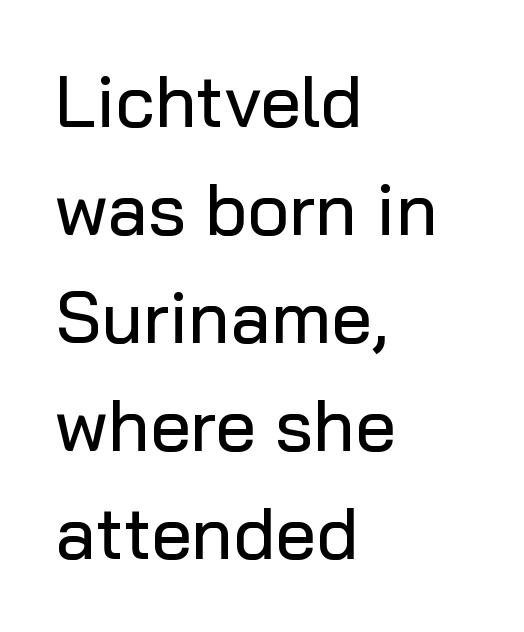
{"serif": "no", "italic": "no", "width": "normal", "stroke_contrast": "low", "x_height": "medium", "monospaced": "no", "underline": "no", "align": "left", "line_spacing": "normal", "line_spacing_ratio": 1.5, "letter_spacing": "normal", "letter_spacing_em": 0.0, "glyph_px": 72}
